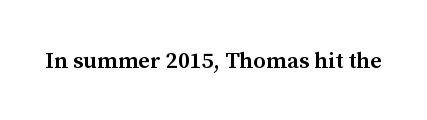
Q: Is the text bold? A: Semi-bold.
Q: Is the text italic (slanted)? A: No, it is upright.
Q: Is the text underlined? A: No.
Q: Is the spacing between letters normal or unusually wide? A: Normal.
